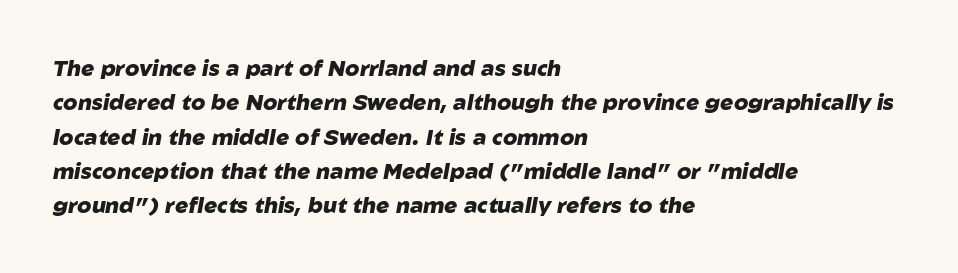
Q: Is the text bold? A: Yes.
Q: Is the text italic (slanted)? A: Yes, it leans right by about 10 degrees.
Q: Is the text underlined? A: No.
Q: How is the paragraph aligned? A: Left-aligned.
Q: Is the spacing between letters normal or unusually wide? A: Normal.
Q: Is the spacing between lines tight, normal or loose? A: Normal.
